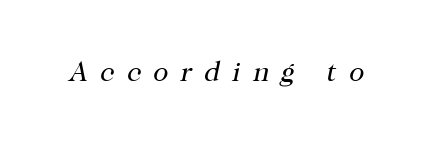
{"serif": "yes", "italic": "yes", "lean": "right", "slant_degrees": 12, "bold": "no", "weight": "regular", "width": "normal", "stroke_contrast": "high", "x_height": "medium", "monospaced": "no", "underline": "no", "letter_spacing": "wide", "letter_spacing_em": 0.44, "glyph_px": 28}
